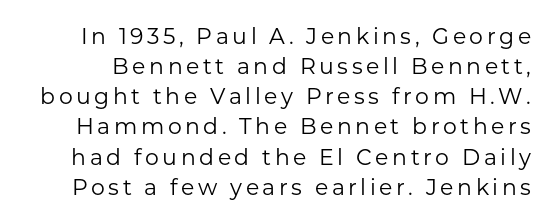
The image shows 22 px text type, upright; set normal line spacing (1.37x), not underlined.
